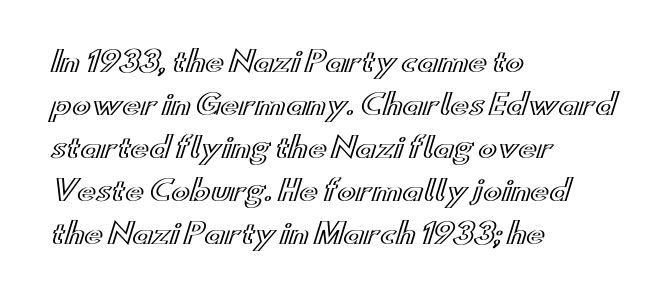
The image shows 28 px wide type; set left-aligned, normal line spacing (1.54x), normal letter spacing, not underlined; a small x-height.
